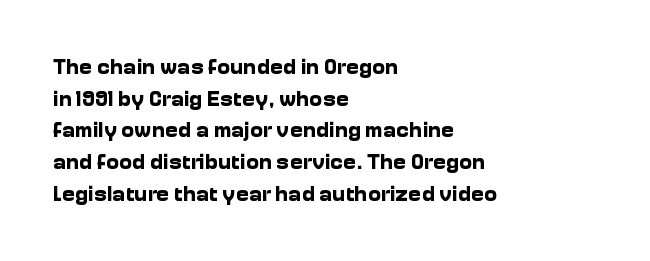
{"italic": "no", "bold": "yes", "underline": "no", "align": "left", "line_spacing": "normal", "line_spacing_ratio": 1.44, "letter_spacing": "normal", "letter_spacing_em": 0.0, "glyph_px": 22}
